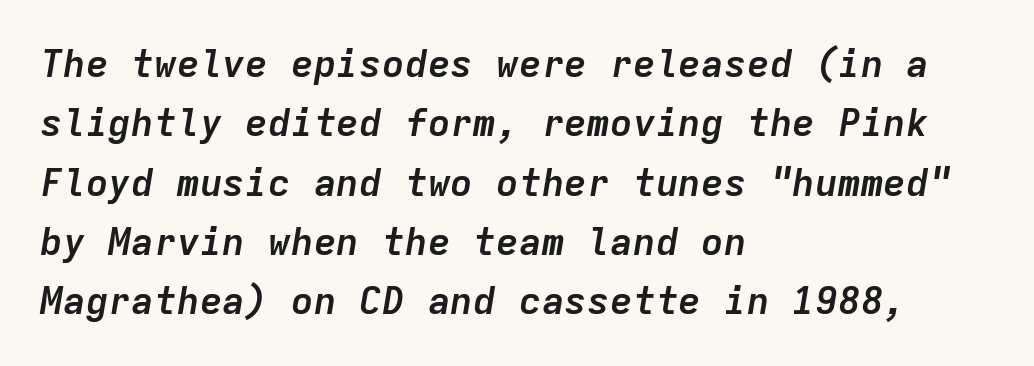
Q: Is the text bold? A: Yes.
Q: Is the text italic (slanted)? A: Yes, it leans right by about 9 degrees.
Q: Is the text underlined? A: No.
Q: How is the paragraph aligned? A: Left-aligned.
Q: Is the spacing between letters normal or unusually wide? A: Normal.
Q: Is the spacing between lines tight, normal or loose? A: Normal.
Q: Width (condensed, normal, or wide)? A: Normal.
Q: Stroke contrast? A: Low.
Q: x-height? A: Medium.
Q: Monospaced? A: Yes.
